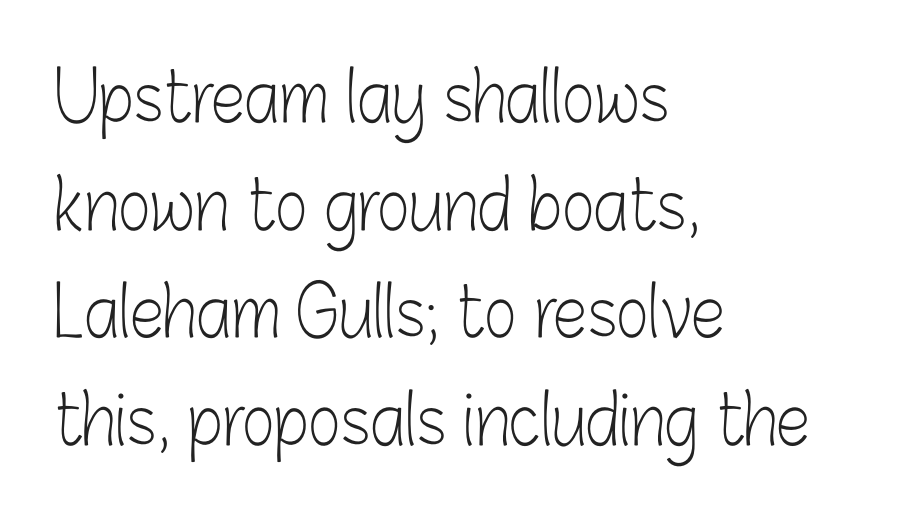
Q: Is the text bold? A: No.
Q: Is the text italic (slanted)? A: No, it is upright.
Q: Is the typeface a serif or a sans-serif typeface? A: Sans-serif.
Q: Is the text underlined? A: No.
Q: How is the paragraph aligned? A: Left-aligned.
Q: Is the spacing between letters normal or unusually wide? A: Normal.
Q: Is the spacing between lines tight, normal or loose? A: Normal.
Q: Width (condensed, normal, or wide)? A: Condensed.
Q: Stroke contrast? A: Low.
Q: x-height? A: Medium.
Q: Monospaced? A: No.
